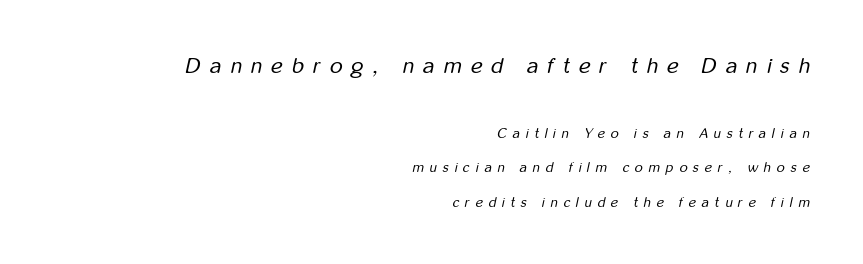
Block one is the big one; block two sits smaller underneath. These lines were composed using italics. If you drew a ruler down the right edge, every line would touch it. Weight: regular or lighter. The foot of each line stays bare and open.
